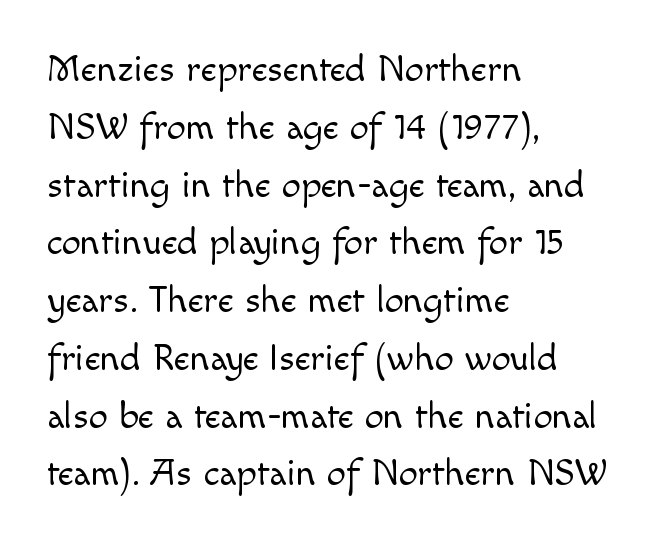
Q: Is the text bold? A: No.
Q: Is the text italic (slanted)? A: No, it is upright.
Q: Is the typeface a serif or a sans-serif typeface? A: Sans-serif.
Q: Is the text underlined? A: No.
Q: How is the paragraph aligned? A: Left-aligned.
Q: Is the spacing between letters normal or unusually wide? A: Normal.
Q: Is the spacing between lines tight, normal or loose? A: Normal.
Q: Width (condensed, normal, or wide)? A: Normal.
Q: x-height? A: Small.
Q: Monospaced? A: No.
